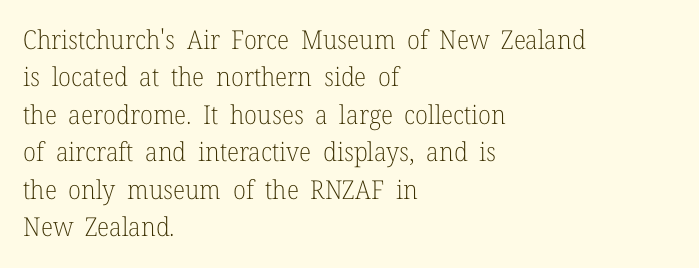
Is the letter spacing exaggerated? No — it looks like the ordinary default. This block has exactly the height ordinary leading produces. This is the regular roman posture of the typeface. Weight: not bold — regular or lighter.
